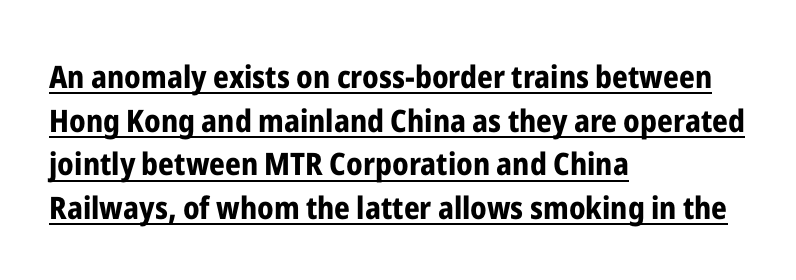
{"serif": "no", "italic": "no", "bold": "yes", "weight": "bold", "width": "condensed", "stroke_contrast": "low", "x_height": "medium", "monospaced": "no", "underline": "yes", "align": "left", "line_spacing": "normal", "line_spacing_ratio": 1.41, "letter_spacing": "normal", "letter_spacing_em": 0.0, "glyph_px": 31}
